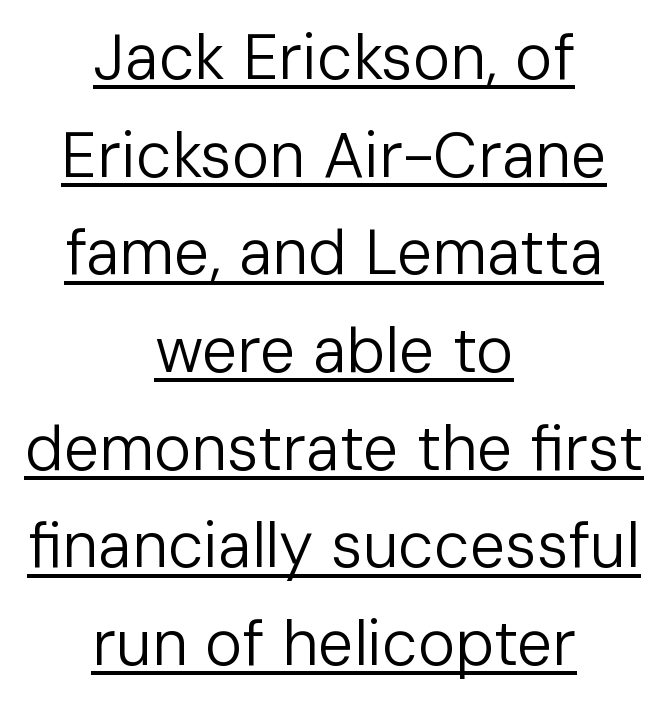
The passage shown is typed in a proportional face where columns would drift. Each line is balanced around a shared central axis. Horizontal bands of white between lines are of average thickness. These lines are composed in type without serifs.
